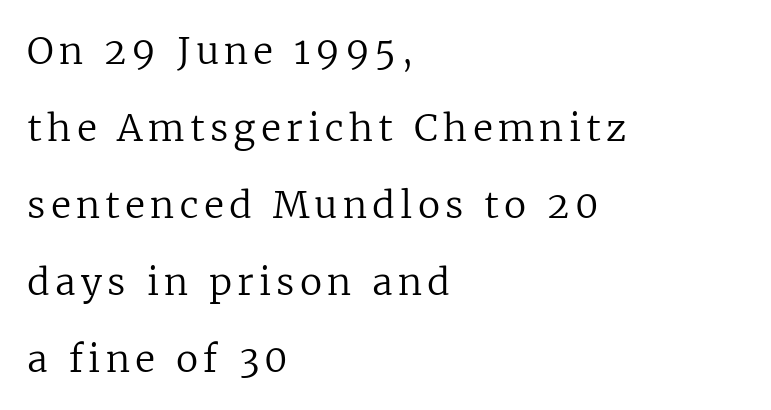
{"serif": "yes", "italic": "no", "bold": "no", "weight": "regular", "width": "normal", "stroke_contrast": "low", "x_height": "medium", "monospaced": "no", "underline": "no", "align": "left", "line_spacing": "loose", "line_spacing_ratio": 2.08, "glyph_px": 37}
